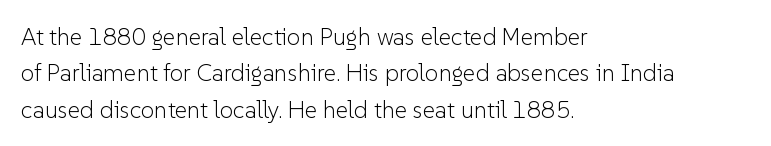
{"italic": "no", "bold": "no", "underline": "no", "align": "left", "line_spacing": "normal", "line_spacing_ratio": 1.52, "letter_spacing": "normal", "letter_spacing_em": 0.0, "glyph_px": 24}
